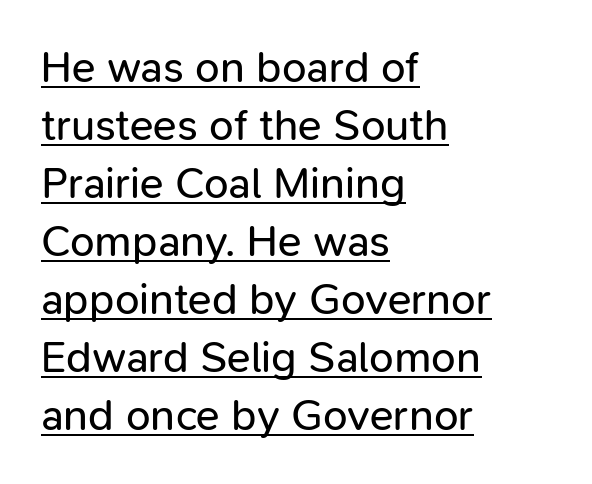
{"serif": "no", "italic": "no", "bold": "no", "weight": "regular", "width": "normal", "stroke_contrast": "low", "x_height": "medium", "monospaced": "no", "underline": "yes", "align": "left", "line_spacing": "normal", "line_spacing_ratio": 1.32, "letter_spacing": "normal", "letter_spacing_em": 0.0, "glyph_px": 44}
